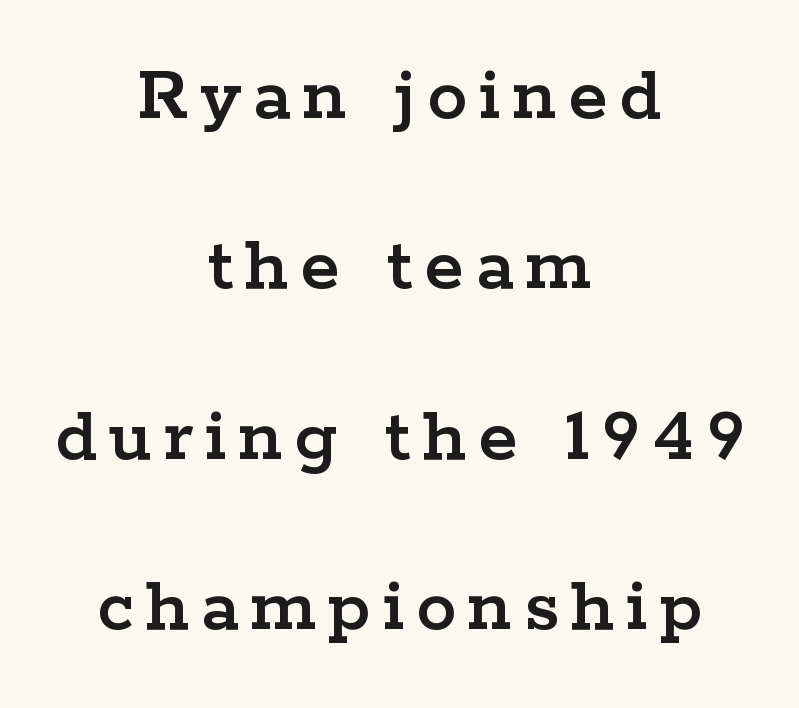
{"serif": "yes", "italic": "no", "width": "wide", "stroke_contrast": "low", "x_height": "medium", "monospaced": "no", "underline": "no", "align": "center", "line_spacing": "loose", "line_spacing_ratio": 2.13, "glyph_px": 80}
